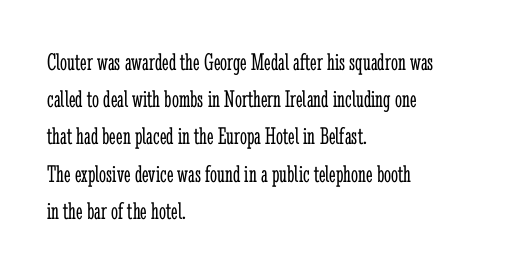
{"italic": "no", "bold": "no", "underline": "no", "align": "left", "line_spacing": "normal", "line_spacing_ratio": 1.49, "letter_spacing": "normal", "letter_spacing_em": 0.0, "glyph_px": 25}
